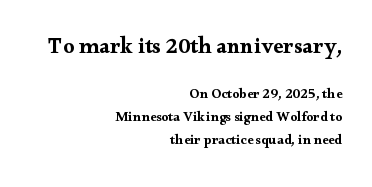
{"italic": "no", "underline": "no", "align": "right", "line_spacing": "normal", "line_spacing_ratio": 1.63, "letter_spacing": "normal", "letter_spacing_em": 0.0, "larger_block": "first", "size_ratio": 1.57, "glyph_px": 22}
